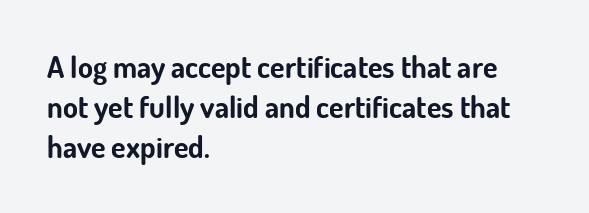
Q: Is the text bold? A: Yes.
Q: Is the text italic (slanted)? A: No, it is upright.
Q: Is the typeface a serif or a sans-serif typeface? A: Sans-serif.
Q: Is the text underlined? A: No.
Q: How is the paragraph aligned? A: Left-aligned.
Q: Is the spacing between letters normal or unusually wide? A: Normal.
Q: Is the spacing between lines tight, normal or loose? A: Normal.
Q: Width (condensed, normal, or wide)? A: Normal.
Q: Stroke contrast? A: Low.
Q: x-height? A: Small.
Q: Monospaced? A: No.
